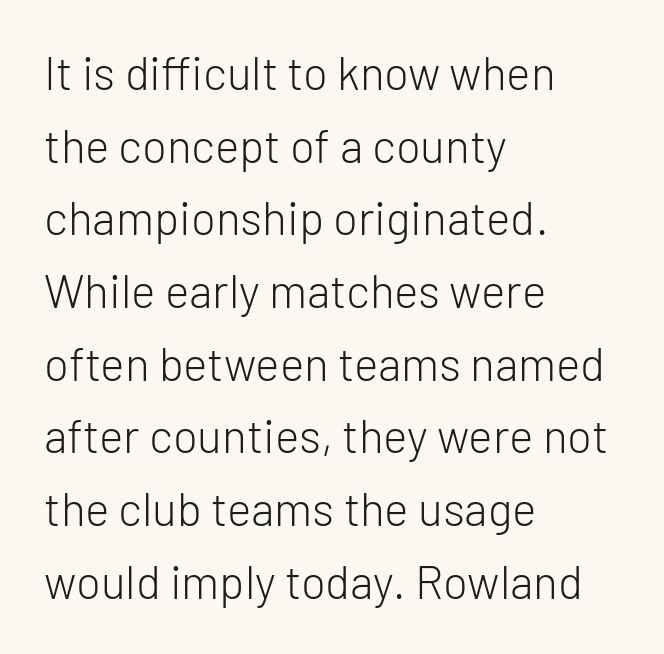
The image shows 46 px light sans-serif type, upright; set left-aligned, normal line spacing (1.58x), normal letter spacing, not underlined; low stroke contrast and a medium x-height.
